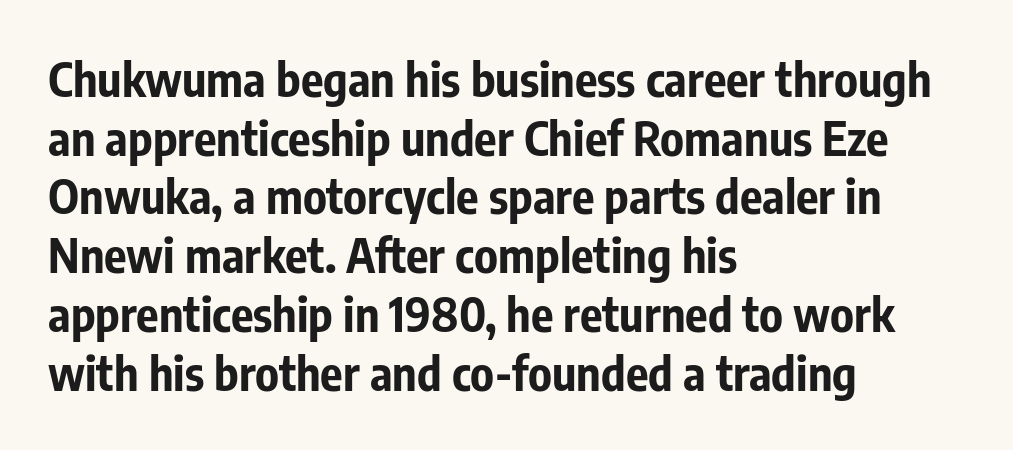
Q: Is the text bold? A: Yes.
Q: Is the text italic (slanted)? A: No, it is upright.
Q: Is the typeface a serif or a sans-serif typeface? A: Sans-serif.
Q: Is the text underlined? A: No.
Q: How is the paragraph aligned? A: Left-aligned.
Q: Is the spacing between letters normal or unusually wide? A: Normal.
Q: Is the spacing between lines tight, normal or loose? A: Normal.
Q: Width (condensed, normal, or wide)? A: Condensed.
Q: Stroke contrast? A: Low.
Q: x-height? A: Medium.
Q: Monospaced? A: No.
